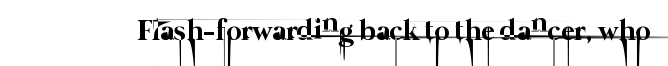
{"bold": "no", "weight": "thin", "width": "normal", "stroke_contrast": "low", "x_height": "medium", "monospaced": "no", "underline": "no", "letter_spacing": "normal", "letter_spacing_em": 0.0, "glyph_px": 29}
